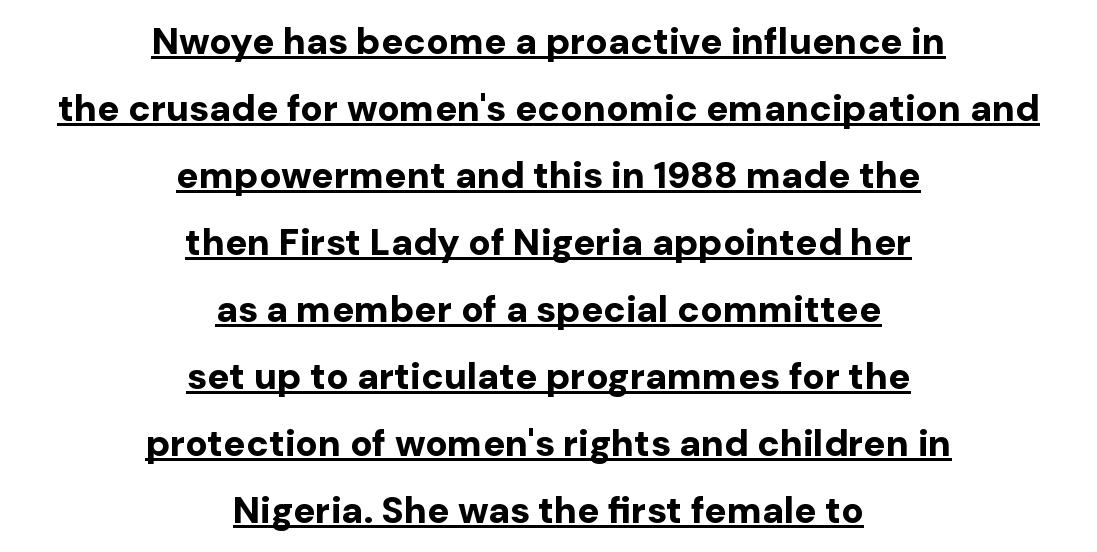
{"serif": "no", "italic": "no", "bold": "yes", "weight": "bold", "width": "normal", "stroke_contrast": "low", "x_height": "medium", "monospaced": "no", "underline": "yes", "align": "center", "line_spacing_ratio": 1.81, "letter_spacing": "normal", "letter_spacing_em": 0.0, "glyph_px": 37}
